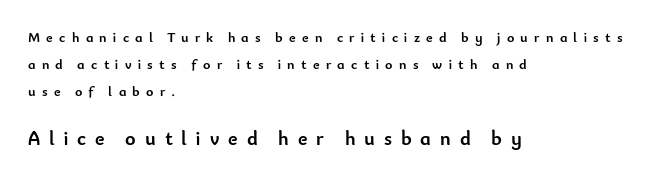
Leading: increased. Tracking value appears strongly positive — letters spread wide. Set as a true bold cut, around the 700 mark. This is roman type, the default non-slanted kind.
